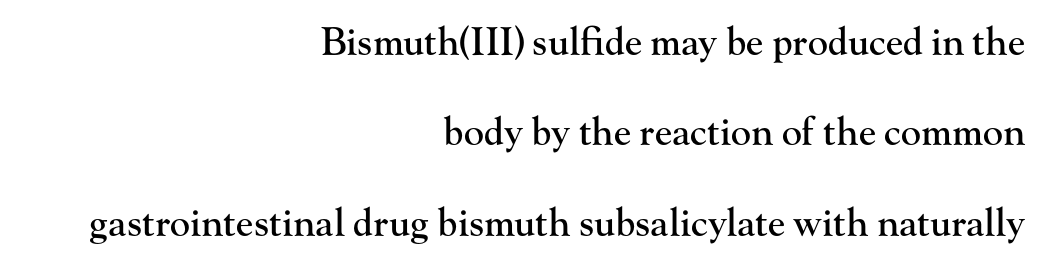
Q: Is the text italic (slanted)? A: No, it is upright.
Q: Is the typeface a serif or a sans-serif typeface? A: Serif.
Q: Is the text underlined? A: No.
Q: How is the paragraph aligned? A: Right-aligned.
Q: Is the spacing between letters normal or unusually wide? A: Normal.
Q: Is the spacing between lines tight, normal or loose? A: Loose.
Q: Width (condensed, normal, or wide)? A: Normal.
Q: Stroke contrast? A: High.
Q: x-height? A: Small.
Q: Monospaced? A: No.
